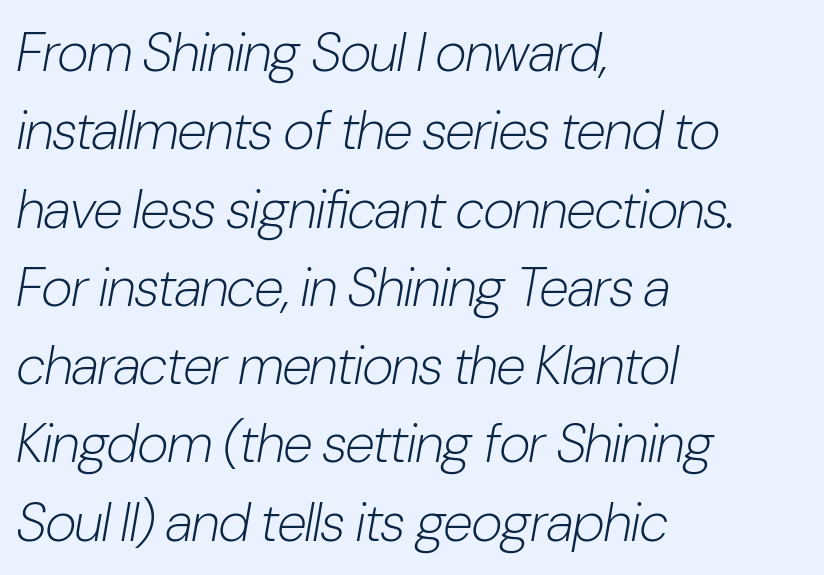
Does the lettering tilt? It does — this is italic. Do the characters align in a grid? No, the font is proportional. Students, note that the glyphs here touch the page at normal intervals. Each row of text sits above clean, open space. This is not heavy type; no bold has been used. Leading matches the norm, producing a regular column.
